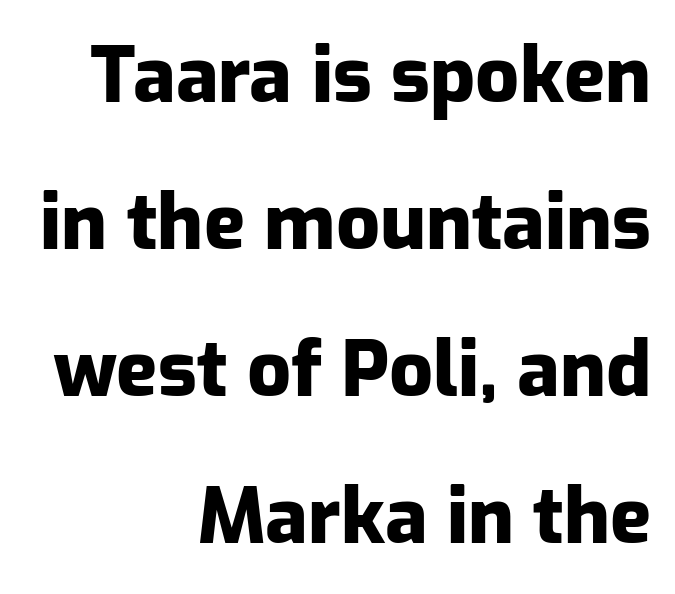
The image shows 77 px heavy sans-serif type, upright; set right-aligned, loose line spacing (1.91x), normal letter spacing, not underlined; low stroke contrast and a medium x-height.
